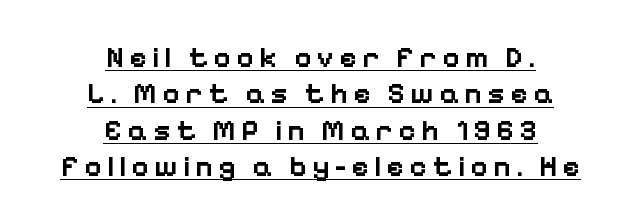
Q: Is the text bold? A: Semi-bold.
Q: Is the text italic (slanted)? A: No, it is upright.
Q: Is the typeface a serif or a sans-serif typeface? A: Sans-serif.
Q: Is the text underlined? A: Yes.
Q: How is the paragraph aligned? A: Centered.
Q: Width (condensed, normal, or wide)? A: Normal.
Q: Stroke contrast? A: Low.
Q: x-height? A: Medium.
Q: Monospaced? A: No.
